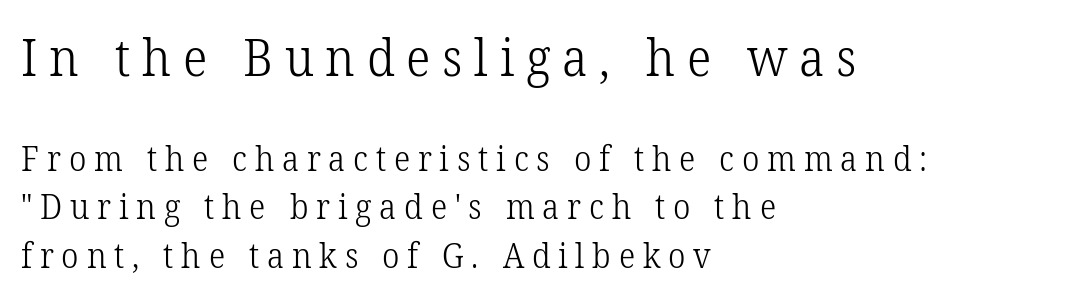
The image shows 51 px light serif type, upright; set left-aligned, normal line spacing (1.42x), unusually wide letter spacing (+0.23 em), not underlined; the first (top) block is 1.5x larger; low stroke contrast and a medium x-height.
